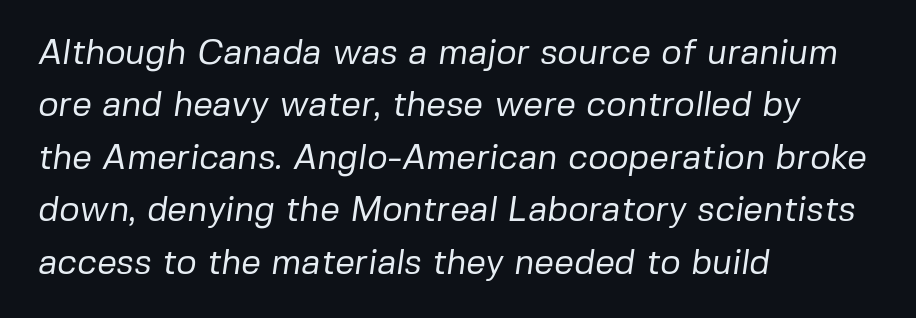
The image shows 35 px regular-weight sans-serif type; set left-aligned, normal line spacing (1.5x), normal letter spacing, not underlined; low stroke contrast and a medium x-height.
